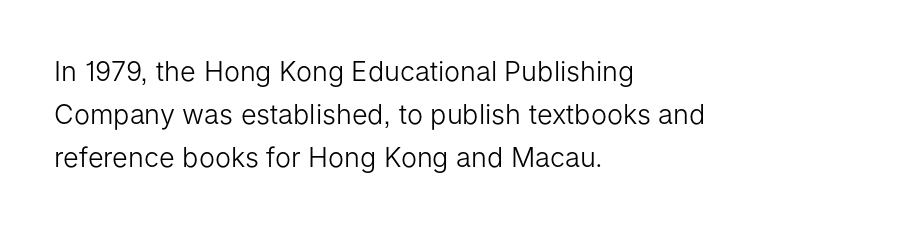
The image shows 27 px text type, upright; set left-aligned, normal line spacing (1.59x), normal letter spacing, not underlined.
